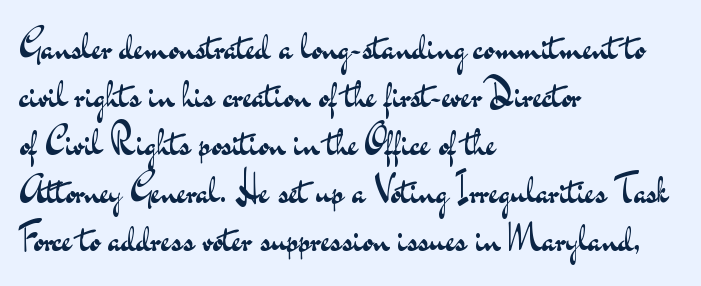
{"serif": "no", "bold": "no", "weight": "regular", "width": "wide", "stroke_contrast": "medium", "x_height": "small", "monospaced": "no", "underline": "no", "align": "left", "line_spacing": "normal", "line_spacing_ratio": 1.3, "letter_spacing": "normal", "letter_spacing_em": 0.0, "glyph_px": 37}
